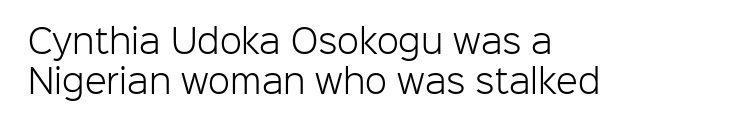
Q: Is the text bold? A: No.
Q: Is the text italic (slanted)? A: No, it is upright.
Q: Is the typeface a serif or a sans-serif typeface? A: Sans-serif.
Q: Is the text underlined? A: No.
Q: How is the paragraph aligned? A: Left-aligned.
Q: Is the spacing between letters normal or unusually wide? A: Normal.
Q: Is the spacing between lines tight, normal or loose? A: Normal.
Q: Width (condensed, normal, or wide)? A: Normal.
Q: Stroke contrast? A: Low.
Q: x-height? A: Medium.
Q: Monospaced? A: No.
